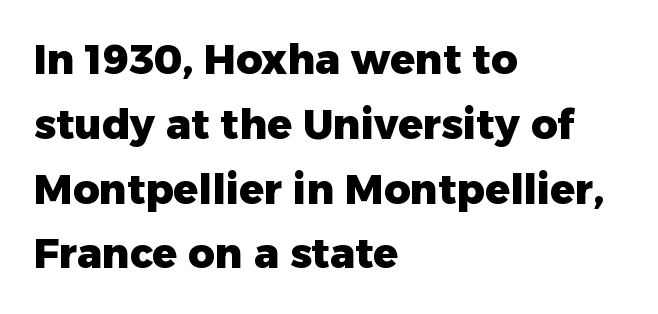
Q: Is the text bold? A: Yes.
Q: Is the text italic (slanted)? A: No, it is upright.
Q: Is the typeface a serif or a sans-serif typeface? A: Sans-serif.
Q: Is the text underlined? A: No.
Q: How is the paragraph aligned? A: Left-aligned.
Q: Is the spacing between letters normal or unusually wide? A: Normal.
Q: Is the spacing between lines tight, normal or loose? A: Normal.
Q: Width (condensed, normal, or wide)? A: Normal.
Q: Stroke contrast? A: Low.
Q: x-height? A: Medium.
Q: Monospaced? A: No.
